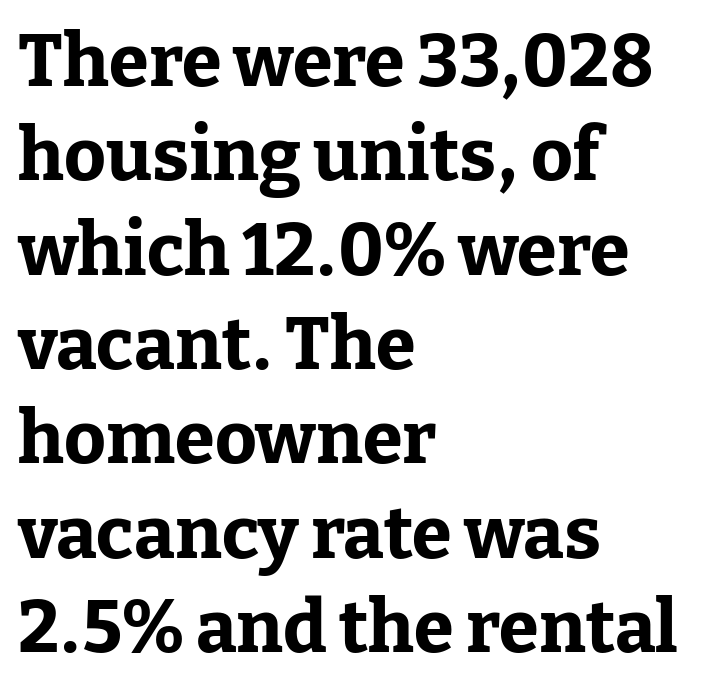
Q: Is the text bold? A: Yes.
Q: Is the text italic (slanted)? A: No, it is upright.
Q: Is the typeface a serif or a sans-serif typeface? A: Serif.
Q: Is the text underlined? A: No.
Q: How is the paragraph aligned? A: Left-aligned.
Q: Is the spacing between letters normal or unusually wide? A: Normal.
Q: Is the spacing between lines tight, normal or loose? A: Normal.
Q: Width (condensed, normal, or wide)? A: Normal.
Q: Stroke contrast? A: Low.
Q: x-height? A: Medium.
Q: Monospaced? A: No.
